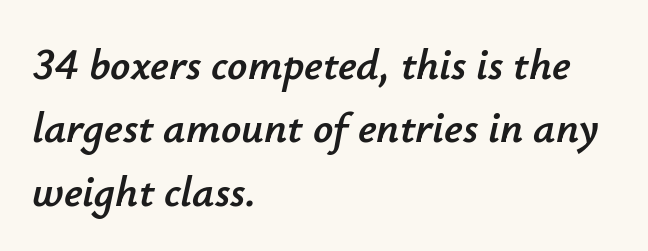
Q: Is the text italic (slanted)? A: Yes, it leans right by about 12 degrees.
Q: Is the text underlined? A: No.
Q: How is the paragraph aligned? A: Left-aligned.
Q: Is the spacing between letters normal or unusually wide? A: Normal.
Q: Is the spacing between lines tight, normal or loose? A: Normal.
Q: Width (condensed, normal, or wide)? A: Normal.
Q: Stroke contrast? A: Low.
Q: x-height? A: Small.
Q: Monospaced? A: No.
